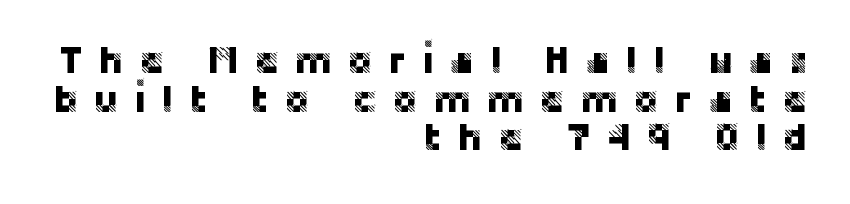
Here the designer chose a conventional face with non-uniform glyph widths. Posture: upright roman. This sample trades vertical openness for compactness between lines. This sample uses expanded letter spacing, leaving extra air between glyphs. Serifs: no, the terminals of the letterforms are clean. The compositor pushed each line to the right boundary.
